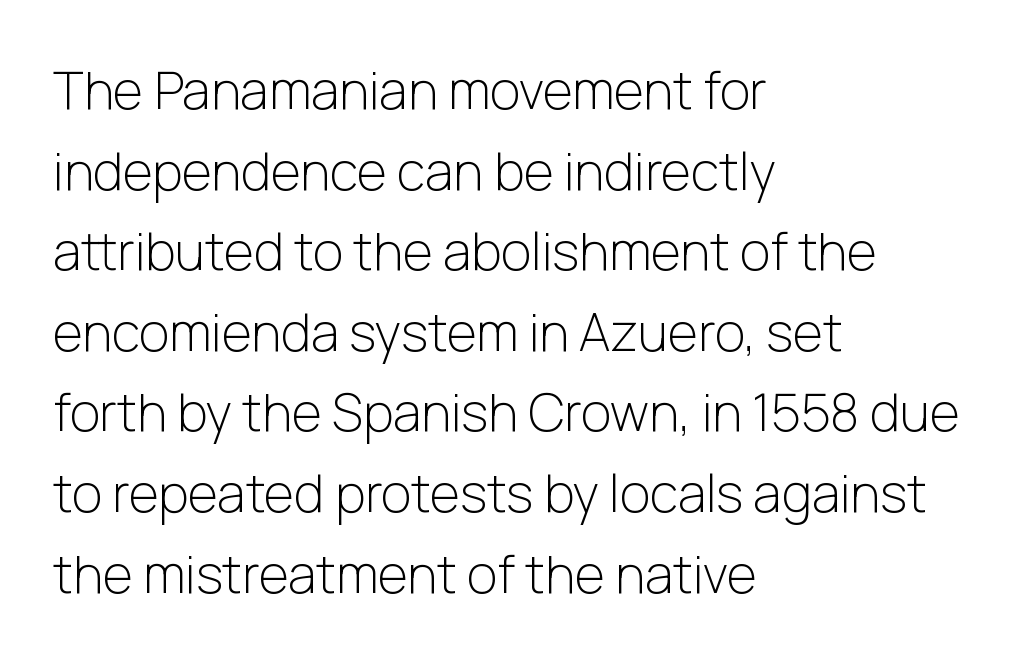
The image shows 52 px light sans-serif type, upright; set left-aligned, normal line spacing (1.55x), normal letter spacing, not underlined; low stroke contrast and a medium x-height.
